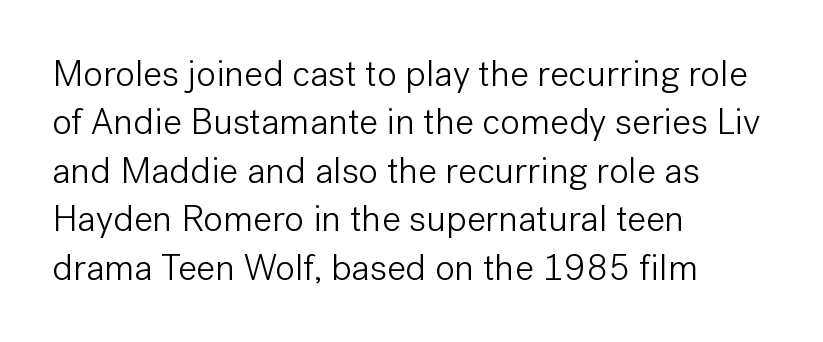
{"serif": "no", "italic": "no", "bold": "no", "weight": "light", "width": "normal", "stroke_contrast": "low", "x_height": "medium", "monospaced": "no", "underline": "no", "align": "left", "line_spacing": "normal", "line_spacing_ratio": 1.31, "letter_spacing": "normal", "letter_spacing_em": 0.0, "glyph_px": 37}
